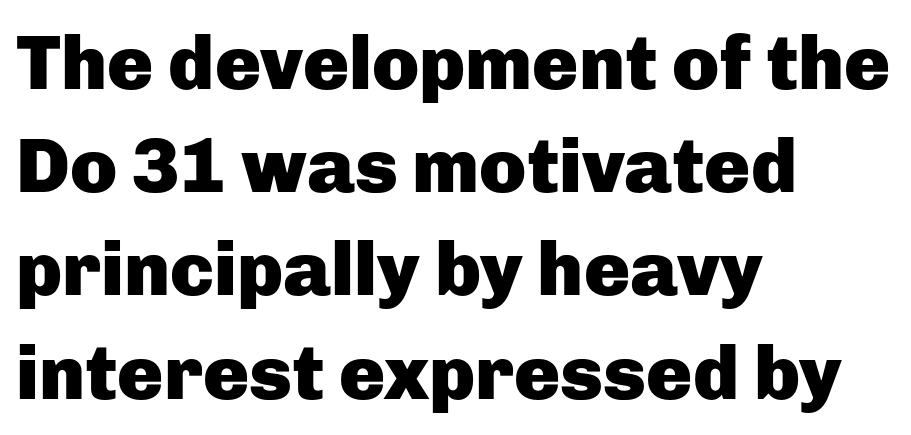
The ragged edge is on the right, which tells us the setting is flush left. The space between consecutive lines is moderate. The letters stand straight up with perfectly vertical stems. The face used here is rendered with its standard letterfit. A clean baseline with only descenders dipping below it. Nothing sits at the stroke ends, so this counts as sans-serif.
